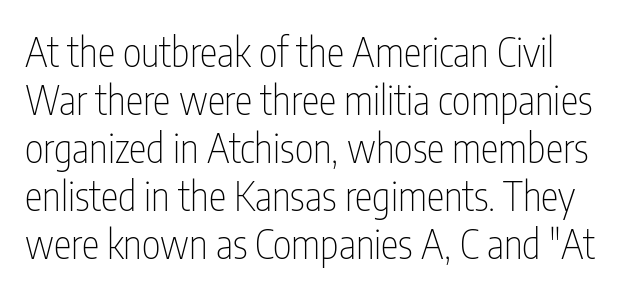
{"serif": "no", "italic": "no", "bold": "no", "weight": "thin", "width": "condensed", "stroke_contrast": "low", "x_height": "medium", "monospaced": "no", "underline": "no", "align": "left", "line_spacing_ratio": 1.2, "letter_spacing": "normal", "letter_spacing_em": 0.0, "glyph_px": 40}
